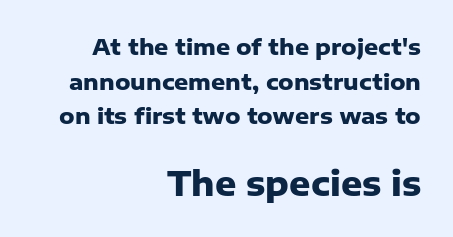
{"serif": "no", "italic": "no", "bold": "yes", "weight": "heavy", "width": "normal", "stroke_contrast": "low", "x_height": "medium", "monospaced": "no", "underline": "no", "align": "right", "line_spacing": "normal", "line_spacing_ratio": 1.57, "letter_spacing": "normal", "letter_spacing_em": 0.0, "larger_block": "second", "size_ratio": 1.5, "glyph_px": 33}
